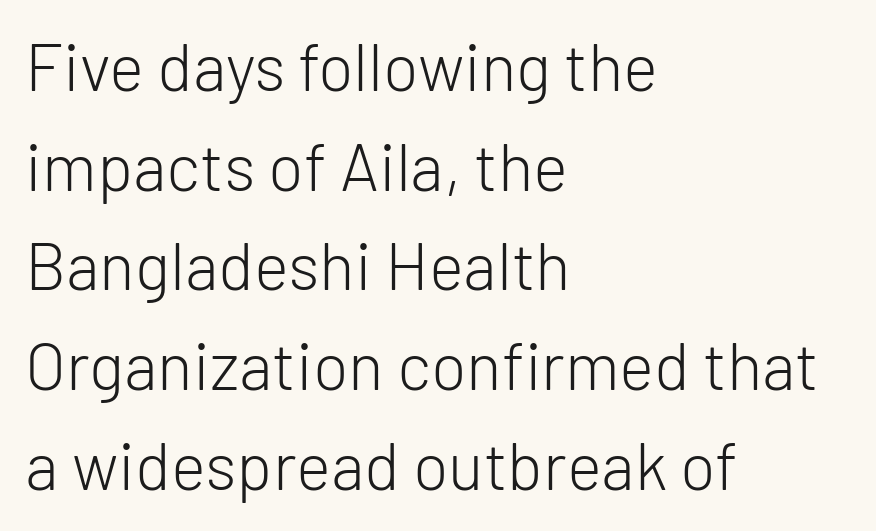
Just letters on the line, the space beneath them empty. Left-aligned paragraph, ragged on the right. The face looks like a standard text weight, possibly lighter. Here the glyphs are tracked normally, forming tight word shapes. The space between consecutive lines is moderate. Spacing verdict: proportional, widths tailored to each character.
